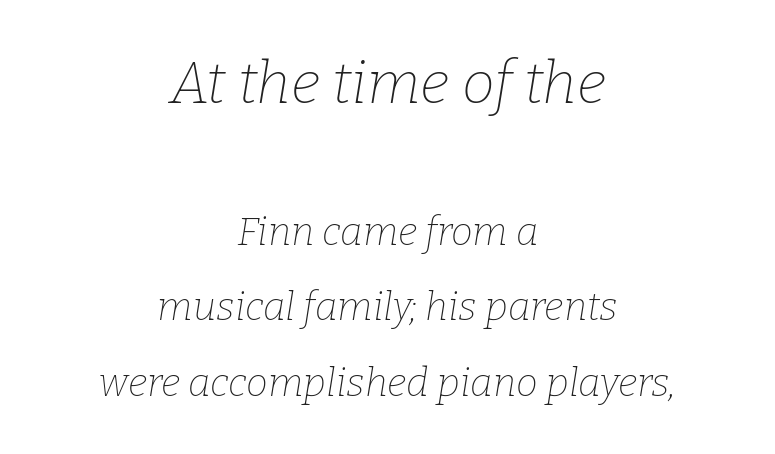
Size hierarchy here favors the leading block over the trailing one. Stems and bowls with no extra thickness — not bold. Proportional: the letters do not fall into vertical columns. The face used here has a pronounced slope to its letters. You could call the tracking neutral — neither tight nor loose. Interline gaps are noticeably wide in this sample.
